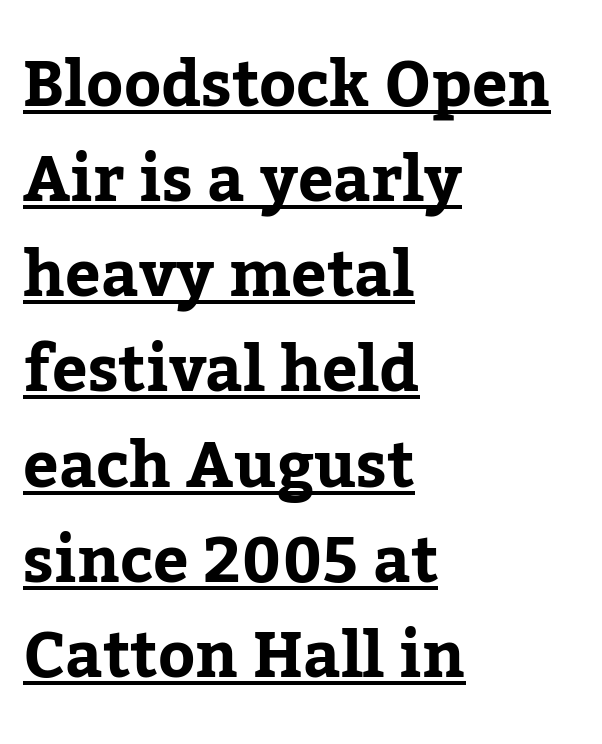
{"serif": "yes", "italic": "no", "bold": "yes", "weight": "bold", "width": "normal", "stroke_contrast": "low", "x_height": "medium", "monospaced": "no", "underline": "yes", "align": "left", "line_spacing": "normal", "line_spacing_ratio": 1.51, "letter_spacing": "normal", "letter_spacing_em": 0.0, "glyph_px": 63}
